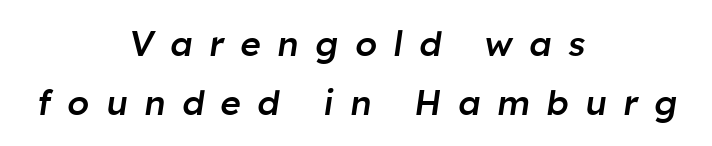
The image shows 35 px semibold type, italic (leaning right); set centered, normal line spacing (1.7x), unusually wide letter spacing (+0.47 em), not underlined; low stroke contrast and a medium x-height.
